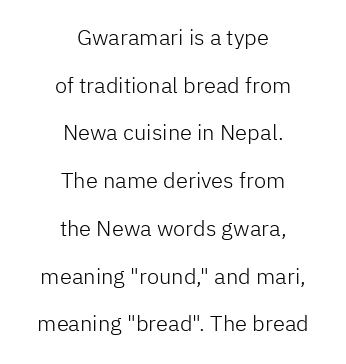
The leading is generous, giving the passage an open texture. Tracking value appears to be zero — textbook default spacing. No italicization has been applied; the sample stays upright. Notice how the passage keeps no hard edge, just a central spine.
